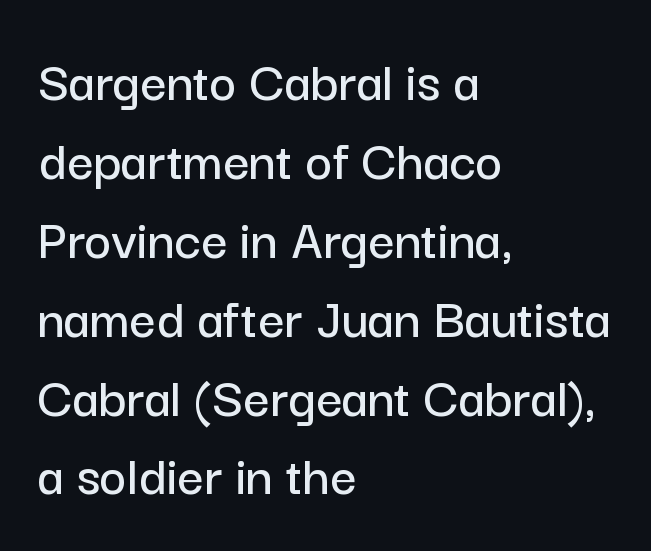
The image shows 58 px sans-serif type, upright; set left-aligned, normal line spacing (1.36x), normal letter spacing, not underlined; low stroke contrast and a medium x-height.
